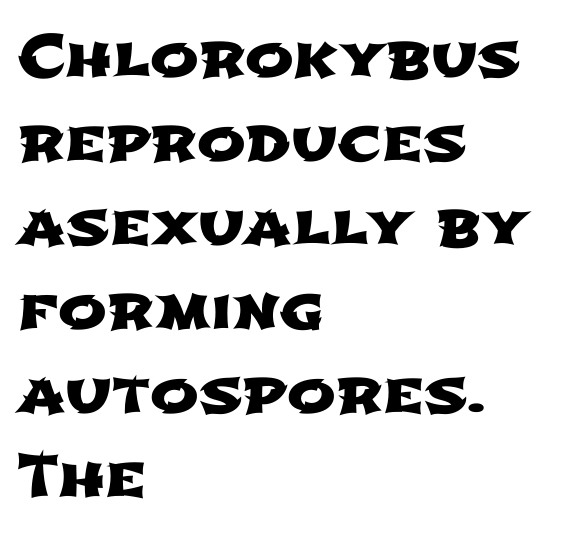
Q: Is the typeface a serif or a sans-serif typeface? A: Sans-serif.
Q: Is the text underlined? A: No.
Q: How is the paragraph aligned? A: Left-aligned.
Q: Is the spacing between letters normal or unusually wide? A: Normal.
Q: Is the spacing between lines tight, normal or loose? A: Normal.
Q: Width (condensed, normal, or wide)? A: Wide.
Q: Stroke contrast? A: Low.
Q: x-height? A: Medium.
Q: Monospaced? A: No.
